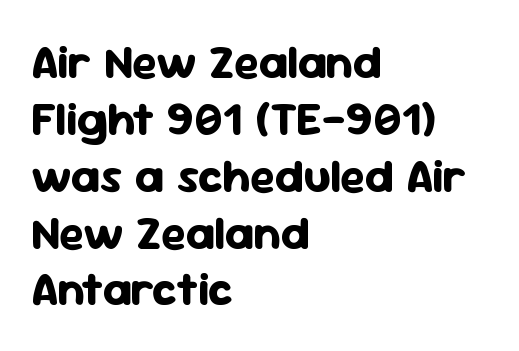
Q: Is the text bold? A: Yes.
Q: Is the text italic (slanted)? A: No, it is upright.
Q: Is the typeface a serif or a sans-serif typeface? A: Sans-serif.
Q: Is the text underlined? A: No.
Q: How is the paragraph aligned? A: Left-aligned.
Q: Is the spacing between letters normal or unusually wide? A: Normal.
Q: Width (condensed, normal, or wide)? A: Normal.
Q: Stroke contrast? A: Low.
Q: x-height? A: Medium.
Q: Monospaced? A: No.
